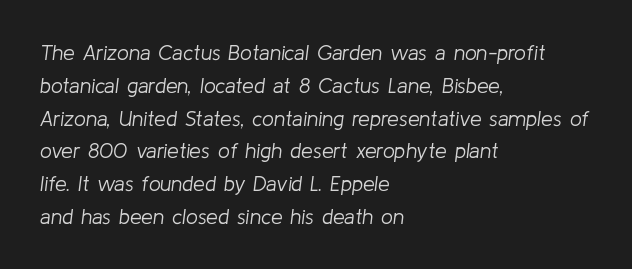
The letters sit at their default tracking, neither squeezed nor spread. Is the block centered? No — it sits flush against the left margin. The string is rendered with underlining switched off. Weight: regular or lighter. Italic? Definitely — the glyphs are oblique.
